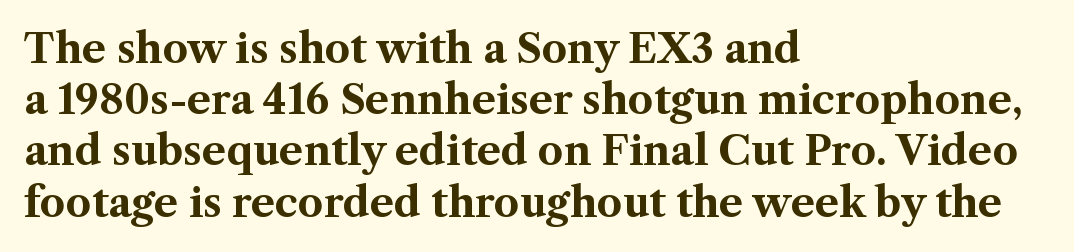
{"serif": "yes", "italic": "no", "bold": "yes", "weight": "bold", "width": "normal", "stroke_contrast": "medium", "x_height": "medium", "monospaced": "no", "underline": "no", "align": "left", "line_spacing": "normal", "line_spacing_ratio": 1.28, "letter_spacing": "normal", "letter_spacing_em": 0.0, "glyph_px": 40}
